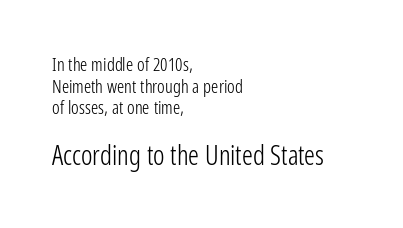
Q: Is the text bold? A: No.
Q: Is the text italic (slanted)? A: No, it is upright.
Q: Is the text underlined? A: No.
Q: How is the paragraph aligned? A: Left-aligned.
Q: Is the spacing between letters normal or unusually wide? A: Normal.
Q: Which block of text is set in a larger size, the first (top) or the second (bottom)? A: The second (bottom) one.
